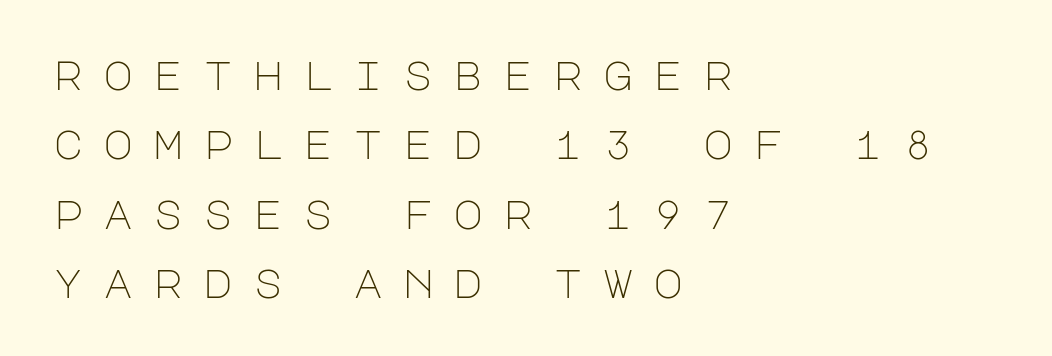
Ink coverage per letter is moderate at most. This rendering uses left alignment, leaving the right contour irregular. Look at the bottom of the vertical strokes: they stop flat, with no serifs. Words float on clear page, feet unadorned.
